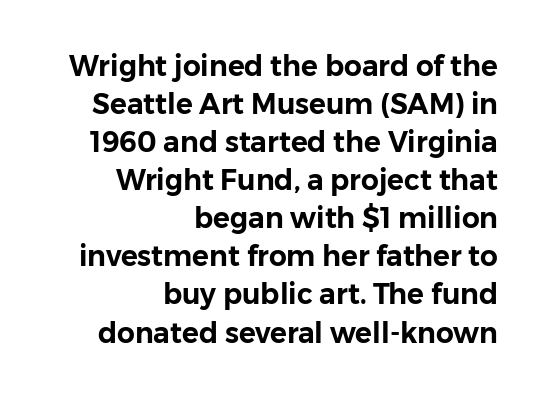
The image shows 28 px sans-serif type, upright; set right-aligned, normal line spacing (1.36x), normal letter spacing, not underlined; low stroke contrast and a medium x-height.
